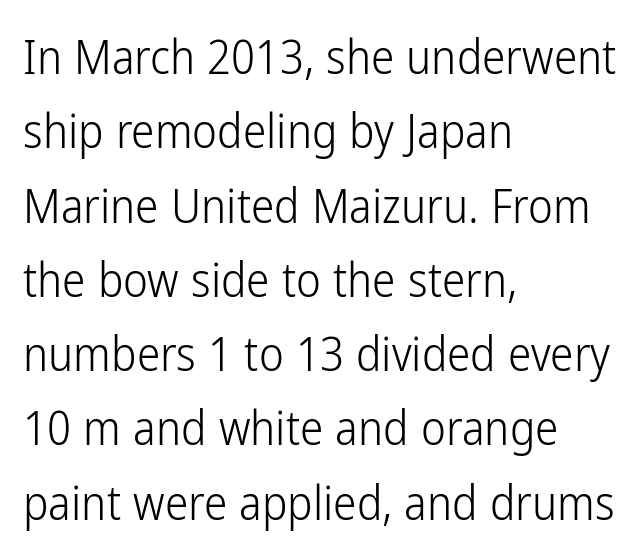
Q: Is the text bold? A: No.
Q: Is the text italic (slanted)? A: No, it is upright.
Q: Is the typeface a serif or a sans-serif typeface? A: Sans-serif.
Q: Is the text underlined? A: No.
Q: How is the paragraph aligned? A: Left-aligned.
Q: Is the spacing between letters normal or unusually wide? A: Normal.
Q: Is the spacing between lines tight, normal or loose? A: Normal.
Q: Width (condensed, normal, or wide)? A: Condensed.
Q: Stroke contrast? A: Low.
Q: x-height? A: Medium.
Q: Monospaced? A: No.
